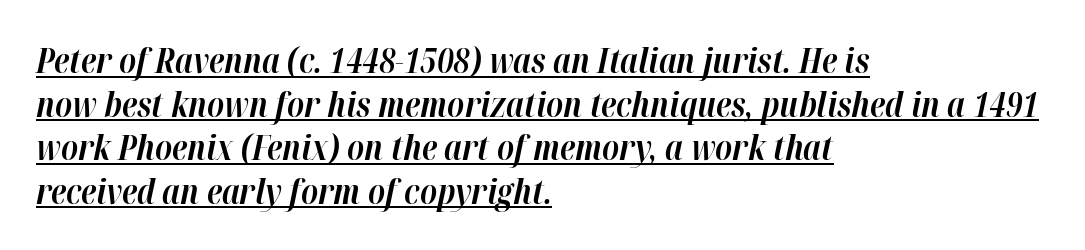
{"italic": "yes", "lean": "right", "slant_degrees": 12, "bold": "yes", "weight": "bold", "width": "normal", "stroke_contrast": "high", "x_height": "medium", "monospaced": "no", "underline": "yes", "align": "left", "line_spacing": "normal", "line_spacing_ratio": 1.28, "letter_spacing": "normal", "letter_spacing_em": 0.0, "glyph_px": 34}
